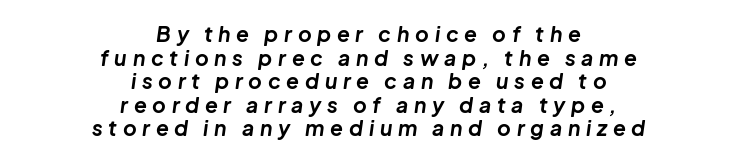
{"italic": "yes", "lean": "right", "slant_degrees": 8, "bold": "yes", "underline": "no", "align": "center", "line_spacing": "tight", "line_spacing_ratio": 1.12, "letter_spacing": "wide", "letter_spacing_em": 0.27, "glyph_px": 21}
